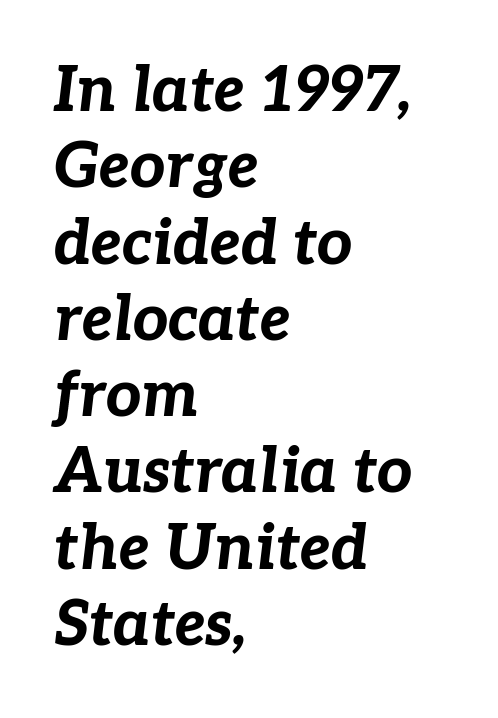
{"italic": "yes", "lean": "right", "slant_degrees": 7, "bold": "yes", "weight": "bold", "width": "normal", "stroke_contrast": "low", "x_height": "medium", "monospaced": "no", "underline": "no", "align": "left", "line_spacing_ratio": 1.23, "letter_spacing": "normal", "letter_spacing_em": 0.0, "glyph_px": 62}
